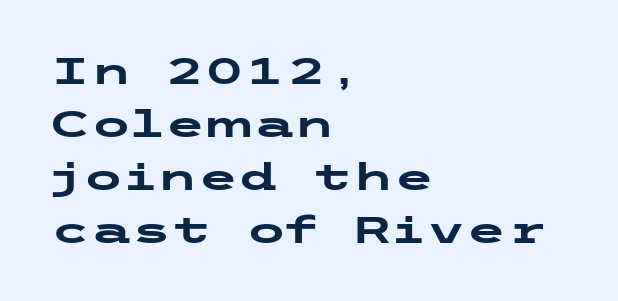
Caption: multi-line text, flush left, ragged right. Typesetter's note: full bold, strokes at maximum text heaviness. Posture: vertical. Honestly, the letter spacing is just normal — you wouldn't notice it.
